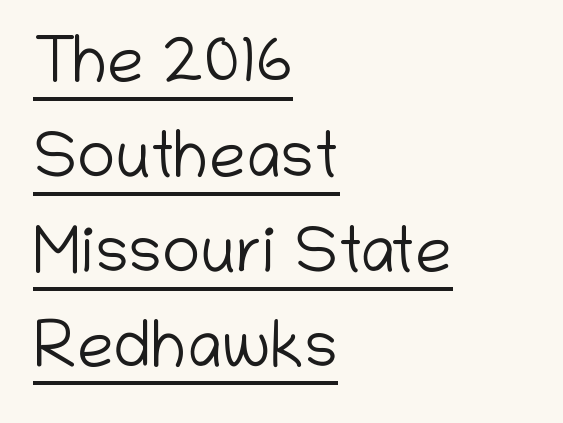
The image shows 65 px light sans-serif type, upright; set left-aligned, normal line spacing (1.46x), normal letter spacing, underlined; low stroke contrast and a medium x-height.
